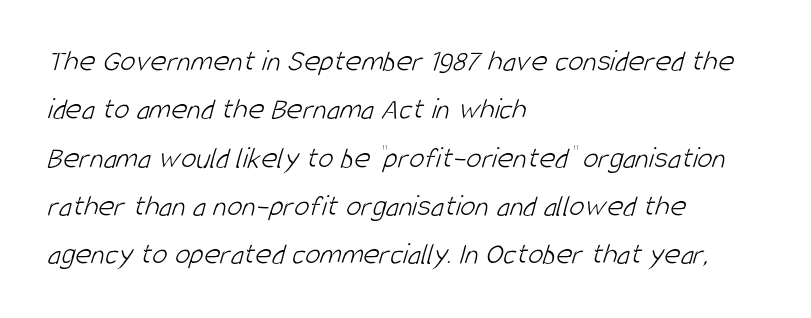
Regarding leading, the lines here are spaced in the standard way. Note the varied advance widths — an 'i' is clearly narrower than an 'm'. No word sits above an underline. In CSS terms this would be text-align: left. Letter spacing: default.
